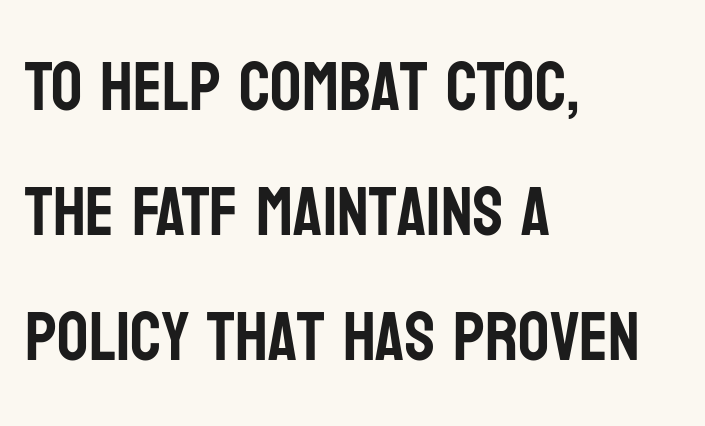
The lines are quadded left. Do the characters align in a grid? No, the font is proportional. A clean baseline with only descenders dipping below it. A typesetter would call this zero additional tracking. Vertical strokes here are truly vertical.
